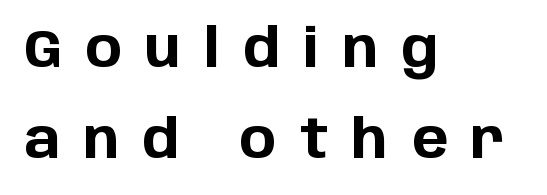
Between one letter and the next there's a generous, obvious gap. Alignment: flush left. Proportional: the letters do not fall into vertical columns. The space between consecutive lines is moderate. Stroke thickness is high; the sample reads as a true bold. Classification — sans serif.
